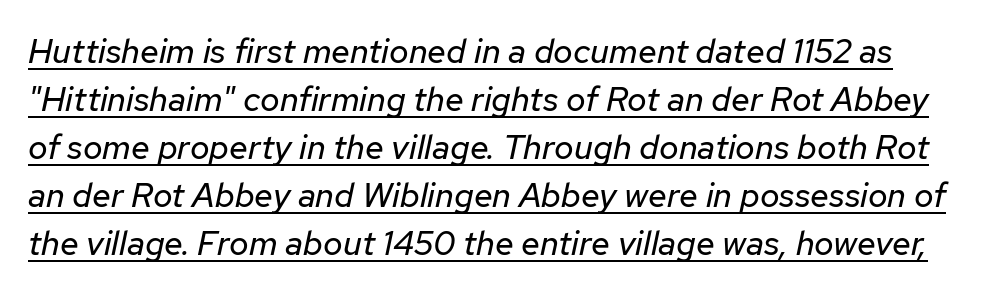
{"italic": "yes", "lean": "right", "slant_degrees": 12, "bold": "no", "weight": "regular", "width": "normal", "stroke_contrast": "low", "x_height": "medium", "monospaced": "no", "underline": "yes", "line_spacing": "normal", "line_spacing_ratio": 1.41, "letter_spacing": "normal", "letter_spacing_em": 0.0, "glyph_px": 34}
